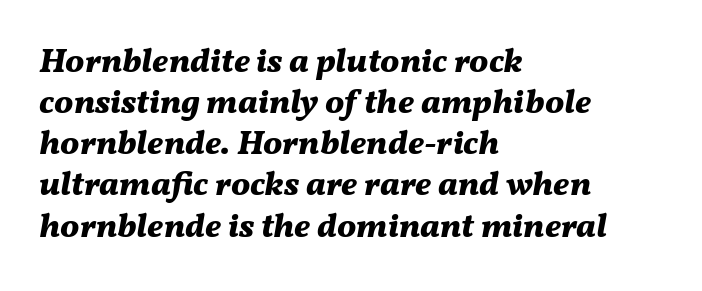
Q: Is the text bold? A: Yes.
Q: Is the text italic (slanted)? A: Yes, it leans right by about 11 degrees.
Q: Is the text underlined? A: No.
Q: How is the paragraph aligned? A: Left-aligned.
Q: Is the spacing between letters normal or unusually wide? A: Normal.
Q: Width (condensed, normal, or wide)? A: Normal.
Q: Stroke contrast? A: Medium.
Q: x-height? A: Medium.
Q: Monospaced? A: No.
